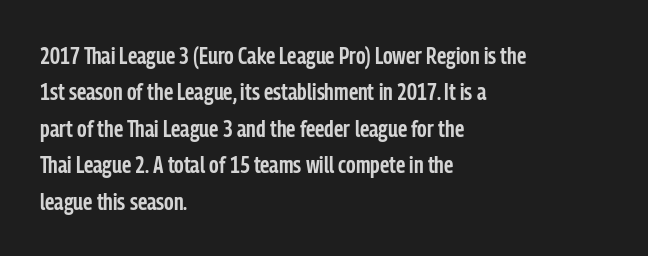
Q: Is the text bold? A: Semi-bold.
Q: Is the text italic (slanted)? A: No, it is upright.
Q: Is the text underlined? A: No.
Q: How is the paragraph aligned? A: Left-aligned.
Q: Is the spacing between letters normal or unusually wide? A: Normal.
Q: Is the spacing between lines tight, normal or loose? A: Normal.
